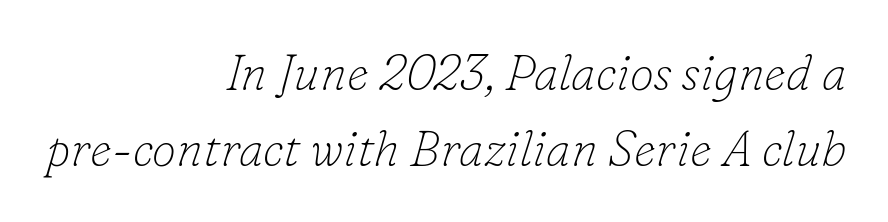
The image shows 49 px thin serif type, italic (leaning right); set right-aligned, normal line spacing (1.56x), normal letter spacing, not underlined; low stroke contrast and a small x-height.
